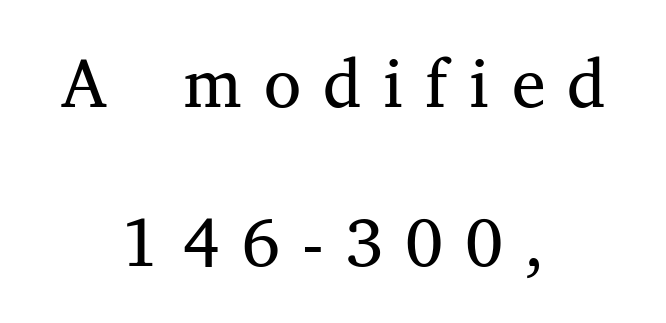
The image shows 68 px regular-weight serif type, upright; set centered, loose line spacing (2.34x), unusually wide letter spacing (+0.32 em), not underlined; medium stroke contrast and a medium x-height.
